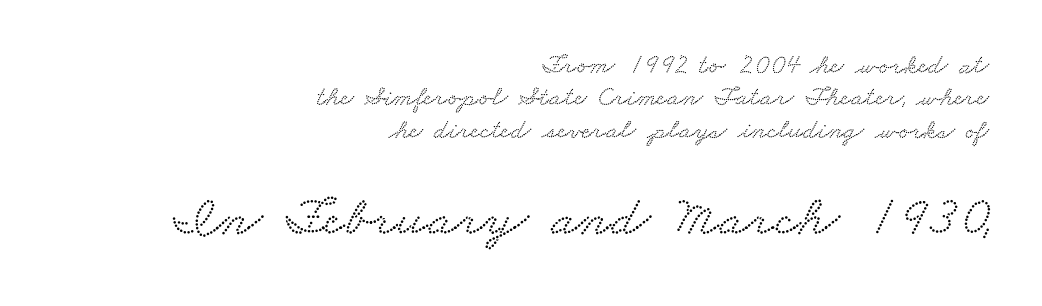
{"serif": "yes", "width": "wide", "stroke_contrast": "low", "x_height": "small", "monospaced": "no", "underline": "no", "align": "right", "line_spacing_ratio": 1.16, "letter_spacing": "normal", "letter_spacing_em": 0.0, "larger_block": "second", "size_ratio": 2.0, "glyph_px": 56}
